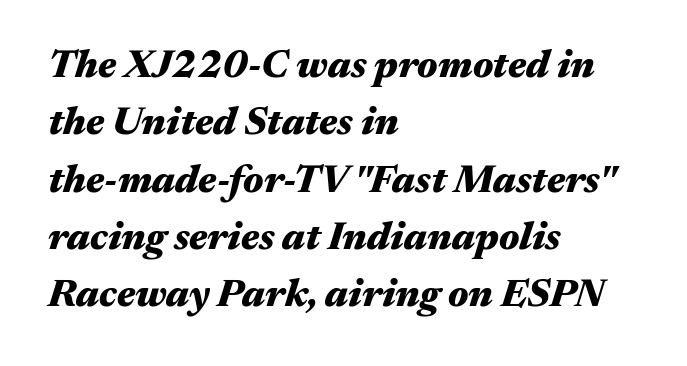
Q: Is the text bold? A: Yes.
Q: Is the text italic (slanted)? A: Yes, it leans right by about 17 degrees.
Q: Is the text underlined? A: No.
Q: How is the paragraph aligned? A: Left-aligned.
Q: Is the spacing between letters normal or unusually wide? A: Normal.
Q: Is the spacing between lines tight, normal or loose? A: Normal.
Q: Width (condensed, normal, or wide)? A: Wide.
Q: Stroke contrast? A: Medium.
Q: x-height? A: Medium.
Q: Monospaced? A: No.
